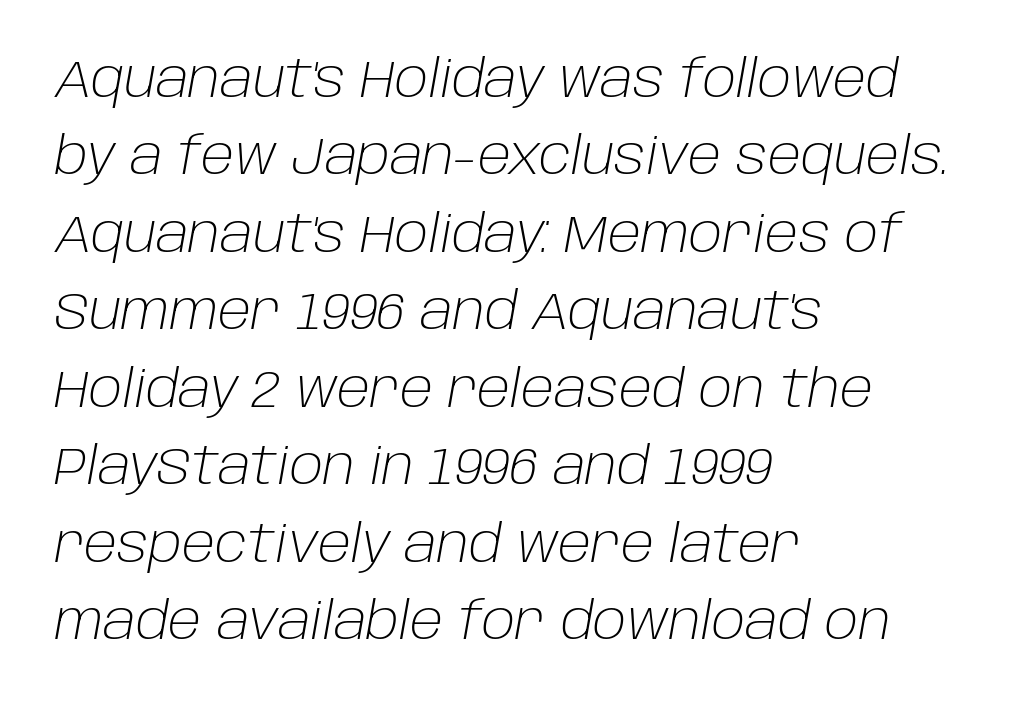
The image shows 52 px light type, italic (leaning right); set left-aligned, normal line spacing (1.49x), normal letter spacing, not underlined; low stroke contrast and a large x-height.
